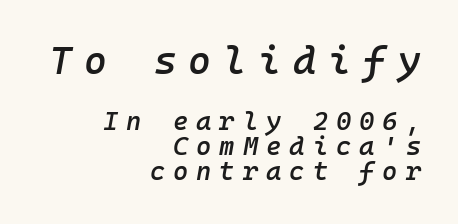
{"italic": "yes", "lean": "right", "slant_degrees": 10, "bold": "semi", "weight": "semibold", "width": "normal", "stroke_contrast": "low", "x_height": "medium", "monospaced": "yes", "underline": "no", "align": "right", "line_spacing": "tight", "line_spacing_ratio": 0.95, "letter_spacing": "wide", "letter_spacing_em": 0.31, "larger_block": "first", "size_ratio": 1.5, "glyph_px": 39}
